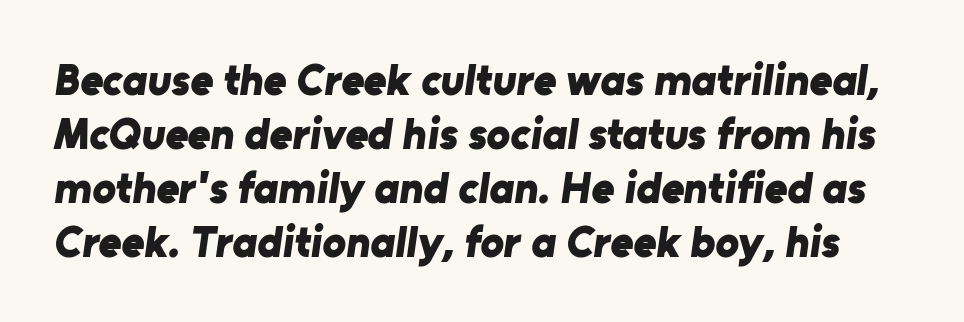
{"serif": "no", "bold": "yes", "weight": "bold", "width": "normal", "stroke_contrast": "low", "x_height": "medium", "monospaced": "no", "underline": "no", "line_spacing_ratio": 1.23, "letter_spacing": "normal", "letter_spacing_em": 0.0, "glyph_px": 44}
